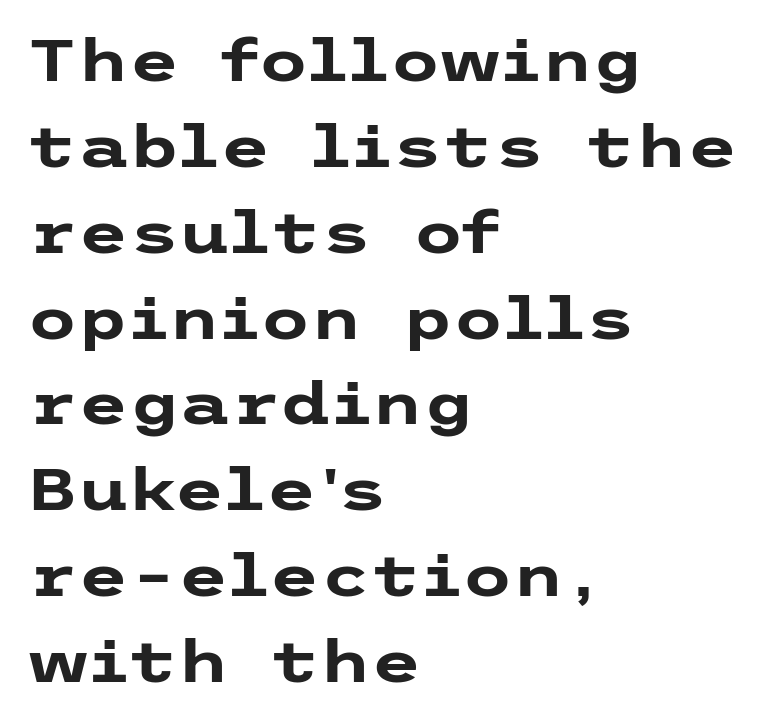
The image shows 58 px heavy, wide sans-serif type, upright; set left-aligned, normal line spacing (1.48x), normal letter spacing, not underlined; low stroke contrast and a medium x-height.
